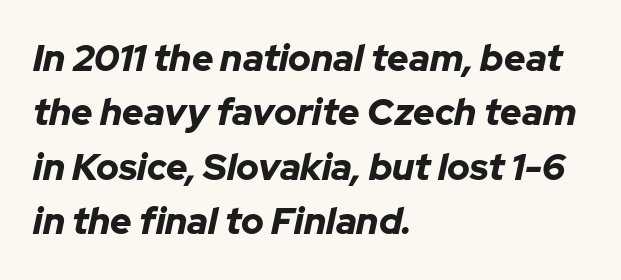
The image shows 37 px bold type, italic (leaning right); set left-aligned, normal line spacing (1.47x), normal letter spacing, not underlined; low stroke contrast and a medium x-height.
